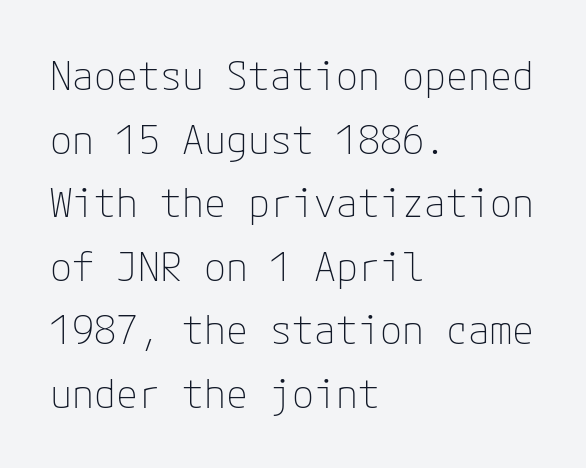
{"serif": "no", "italic": "no", "bold": "no", "weight": "thin", "width": "normal", "stroke_contrast": "low", "x_height": "medium", "underline": "no", "align": "left", "line_spacing": "normal", "line_spacing_ratio": 1.59, "letter_spacing": "normal", "letter_spacing_em": 0.0, "glyph_px": 40}
